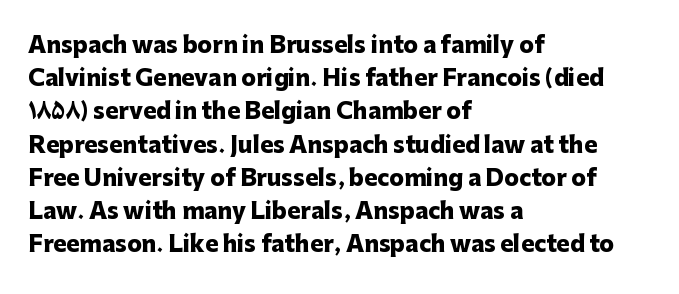
Q: Is the text bold? A: Yes.
Q: Is the text italic (slanted)? A: No, it is upright.
Q: Is the text underlined? A: No.
Q: How is the paragraph aligned? A: Left-aligned.
Q: Is the spacing between letters normal or unusually wide? A: Normal.
Q: Is the spacing between lines tight, normal or loose? A: Normal.
